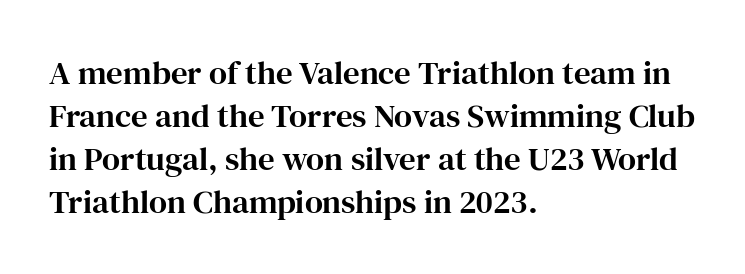
The image shows 33 px serif type, upright; set left-aligned, normal line spacing (1.3x), normal letter spacing, not underlined; high stroke contrast and a medium x-height.
